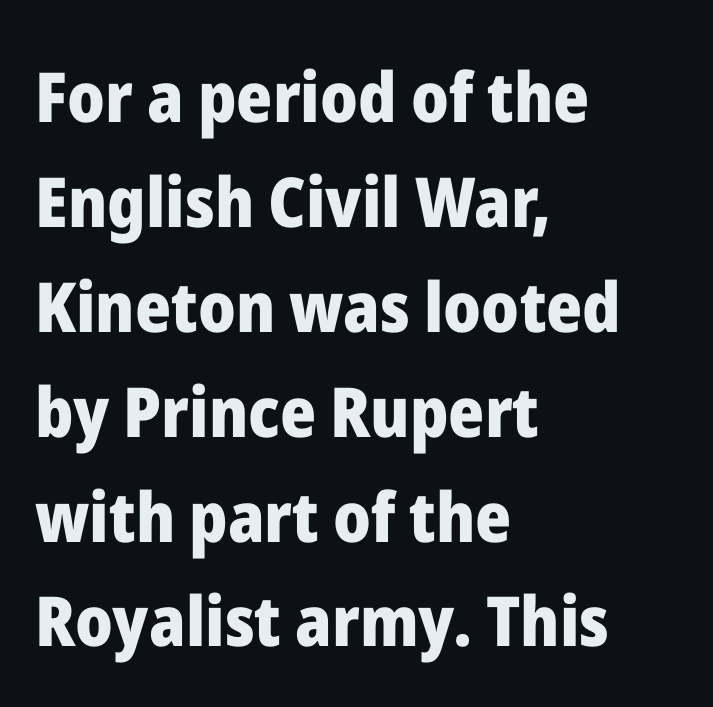
Type without underlining. Look at the tracking — it's just the regular setting, nothing added. Looks like regular typesetting: each glyph gets only the width it needs. Quick note: interline space is typical. The lines in this sample share a left origin and differ only in where they stop. In terms of posture, this sample is upright.
